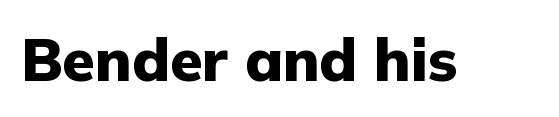
In terms of posture, this sample is upright. Typesetter's note: full bold, strokes at maximum text heaviness. Each word holds together tightly as a unit, with standard inter-letter gaps. The zone under the glyphs is completely vacant.
